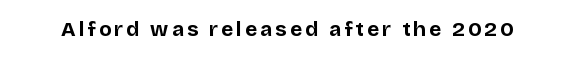
Q: Is the text bold? A: Yes.
Q: Is the text italic (slanted)? A: No, it is upright.
Q: Is the text underlined? A: No.
